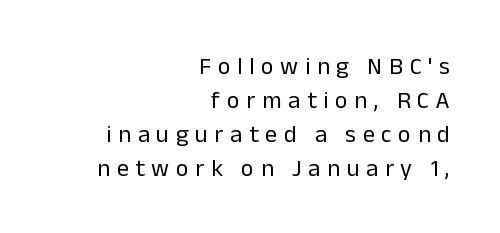
The image shows 24 px text type, upright; set right-aligned, normal line spacing (1.42x), unusually wide letter spacing (+0.28 em), not underlined.
